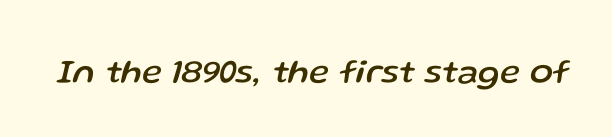
The tracking reads as untouched default to a designer's eye. Words float on clear page, feet unadorned. You could not count columns in this text — the font is proportionally spaced. In terms of posture, this sample is oblique.
